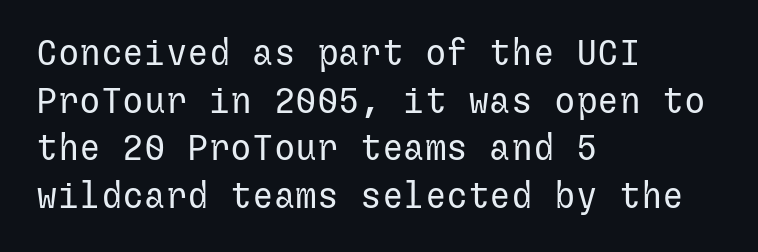
Is the type heavy? It reads as light-to-regular instead. This sample is left-justified, so line endings fall wherever the words run out. Honestly, there is no underline to notice here at all. The face used here is rendered with its standard letterfit. In terms of letterform style, serifs are entirely absent. The passage shown stacks its lines at a standard gap.
